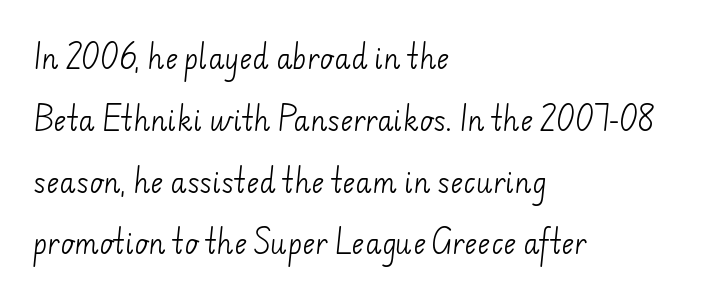
Honestly, the letter spacing is just normal — you wouldn't notice it. The string is rendered with underlining switched off. Line starts are locked; line ends wander. Bold? No — there's no thickening of the strokes.
